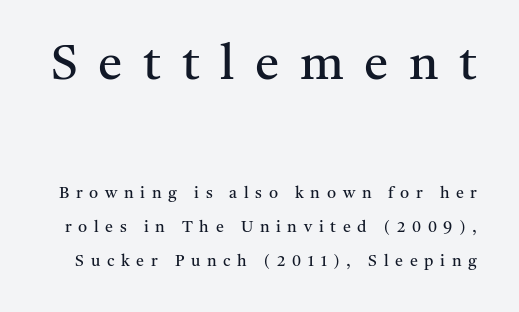
This rendering features lettering with no underline. No letter is thick-stroked: the sample isn't bold. Typesetter's note — upper block bumped up in size, lower block left smaller. Posture: vertical.
